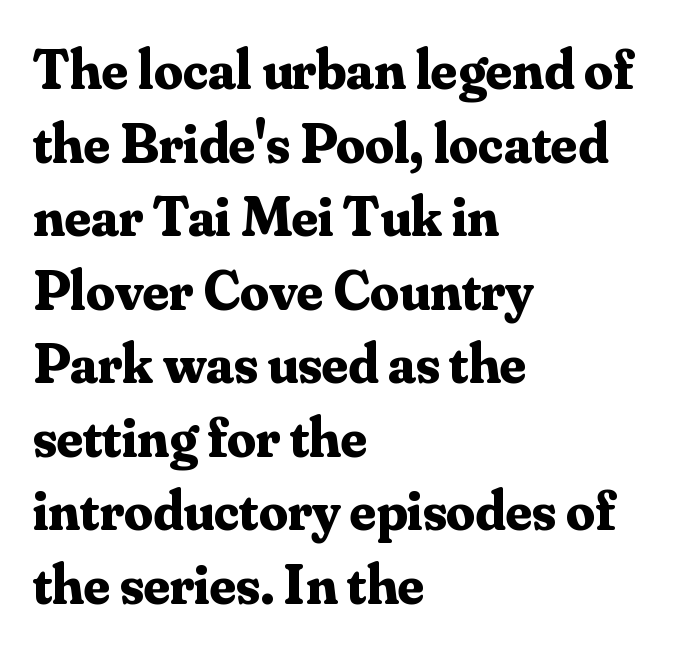
Q: Is the text bold? A: Yes.
Q: Is the text italic (slanted)? A: No, it is upright.
Q: Is the typeface a serif or a sans-serif typeface? A: Serif.
Q: Is the text underlined? A: No.
Q: How is the paragraph aligned? A: Left-aligned.
Q: Is the spacing between letters normal or unusually wide? A: Normal.
Q: Is the spacing between lines tight, normal or loose? A: Normal.
Q: Width (condensed, normal, or wide)? A: Normal.
Q: Stroke contrast? A: Medium.
Q: x-height? A: Small.
Q: Monospaced? A: No.
